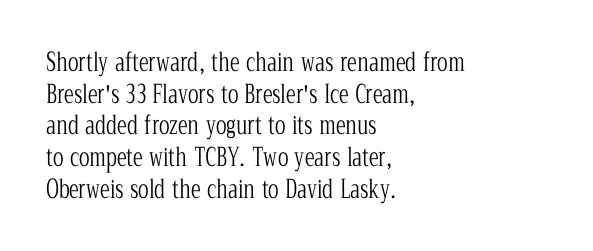
Q: Is the text bold? A: No.
Q: Is the text italic (slanted)? A: No, it is upright.
Q: Is the text underlined? A: No.
Q: How is the paragraph aligned? A: Left-aligned.
Q: Is the spacing between letters normal or unusually wide? A: Normal.
Q: Is the spacing between lines tight, normal or loose? A: Normal.
